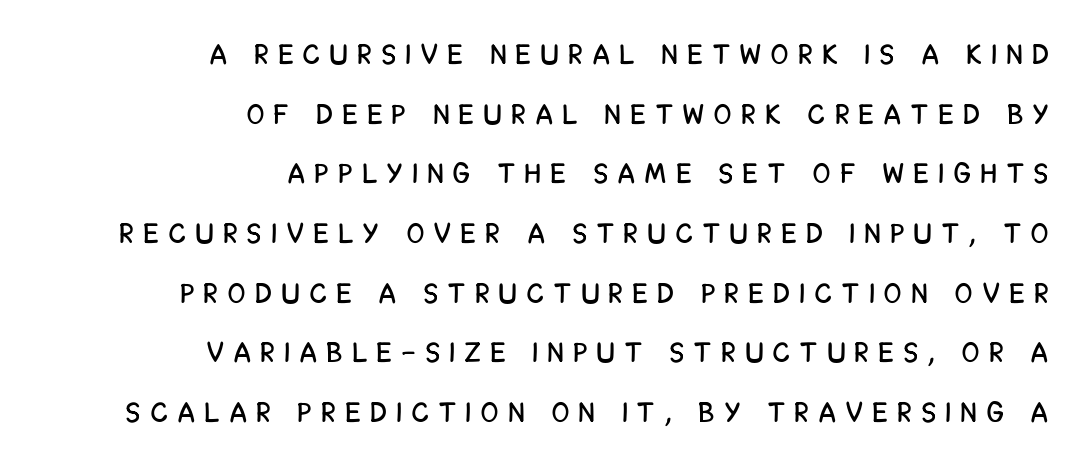
The image shows 28 px condensed sans-serif type, upright; set right-aligned, loose line spacing (2.13x), unusually wide letter spacing (+0.38 em), not underlined; low stroke contrast and a large x-height.
